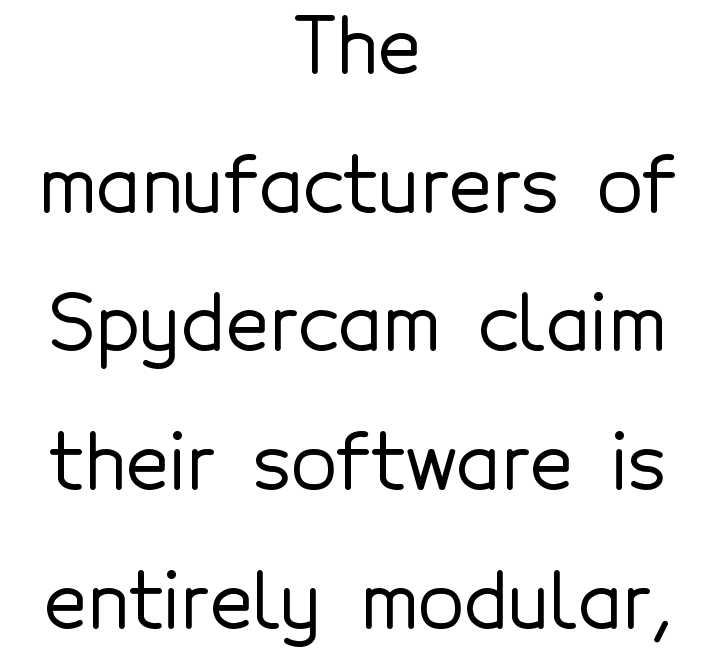
The image shows 75 px sans-serif type, upright; set centered, line spacing 1.85x, normal letter spacing, not underlined; a medium x-height.
